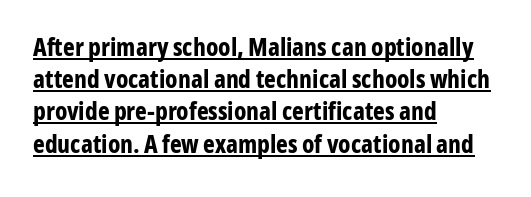
Horizontal alignment here is leftward, the default for most running prose. The lettering stays uniformly vertical, giving the passage a roman look. A continuous stroke trails under the words, as in a hyperlink. Heft: maximum for text — a bold.
